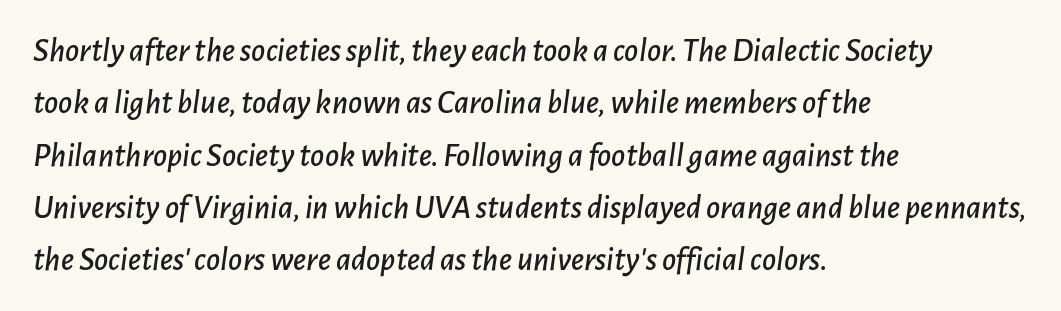
Proportional: the letters do not fall into vertical columns. Check the space under the baseline: it is left empty. If you measured baseline to baseline, you'd find a middling distance. The line texture is even and compact thanks to regular tracking. Does the copy run flush right? No — it runs flush left. The rendering applies a slant to the glyphs.
